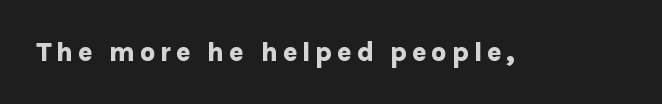
{"italic": "no", "bold": "yes", "underline": "no", "glyph_px": 27}
